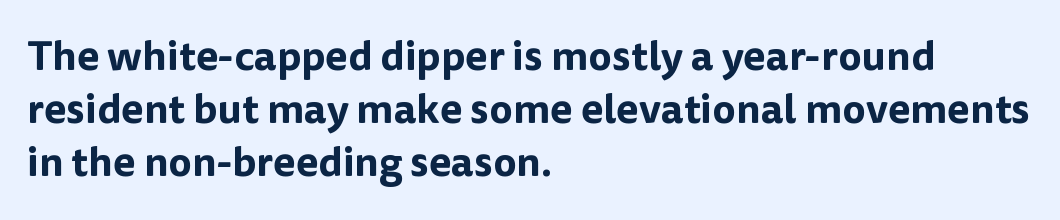
Vertical strokes here are truly vertical. The leading is moderate, giving the passage an even texture. Note the varied advance widths — an 'i' is clearly narrower than an 'm'. Nope, no serifs anywhere on these letters. Observe the ordinary spacing: letters are neighbours, not strangers. These lines stack with their left ends in a neat column.
